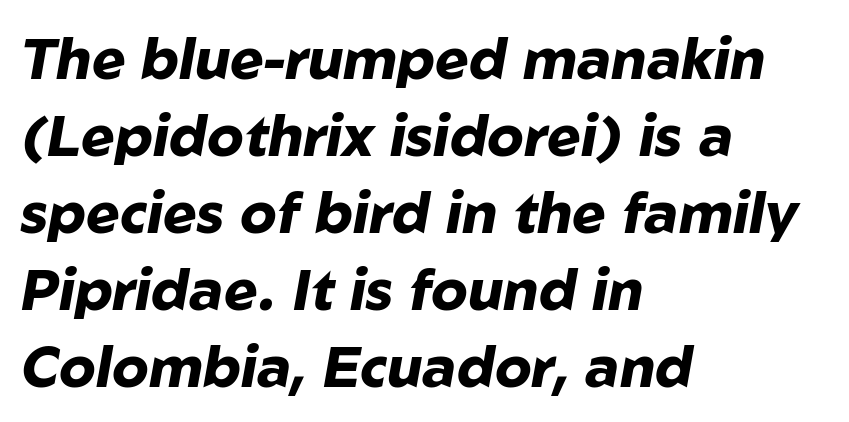
Q: Is the text bold? A: Yes.
Q: Is the text italic (slanted)? A: Yes, it leans right by about 10 degrees.
Q: Is the text underlined? A: No.
Q: How is the paragraph aligned? A: Left-aligned.
Q: Is the spacing between letters normal or unusually wide? A: Normal.
Q: Is the spacing between lines tight, normal or loose? A: Normal.
Q: Width (condensed, normal, or wide)? A: Normal.
Q: Stroke contrast? A: Low.
Q: x-height? A: Medium.
Q: Monospaced? A: No.
